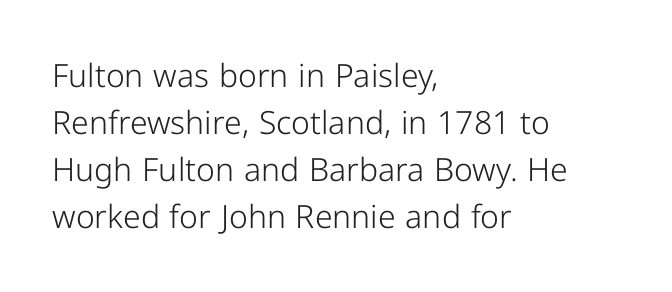
The image shows 32 px light sans-serif type, upright; set left-aligned, normal line spacing (1.47x), normal letter spacing, not underlined; low stroke contrast and a medium x-height.
